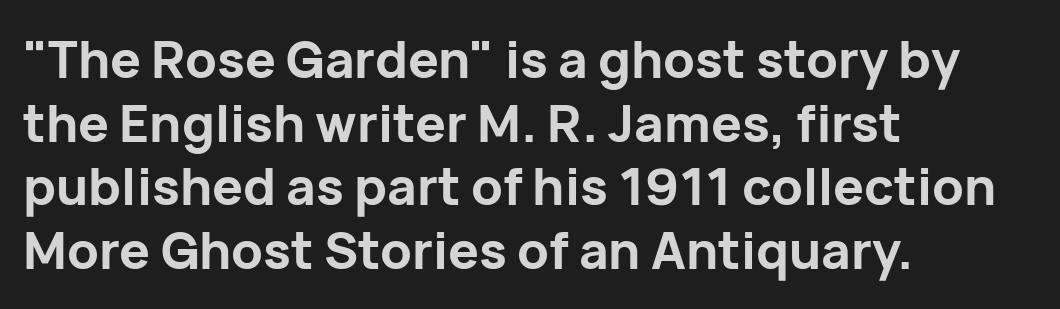
The image shows 51 px bold sans-serif type, upright; set left-aligned, normal line spacing (1.25x), normal letter spacing, not underlined; low stroke contrast and a medium x-height.
